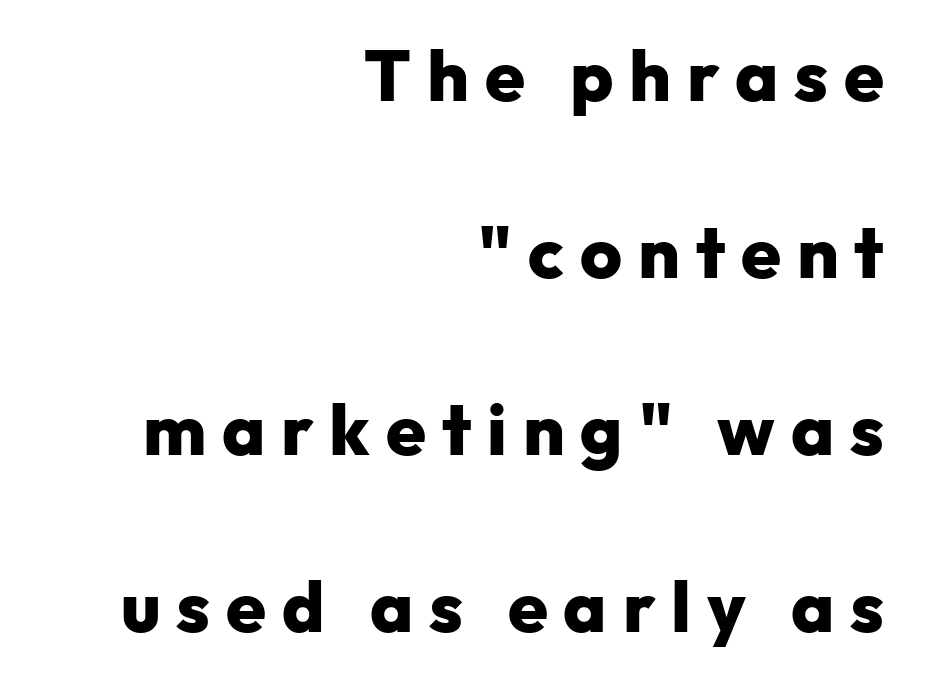
{"serif": "no", "italic": "no", "bold": "yes", "weight": "heavy", "width": "normal", "stroke_contrast": "low", "x_height": "medium", "monospaced": "no", "underline": "no", "align": "right", "line_spacing": "loose", "line_spacing_ratio": 2.46, "letter_spacing": "wide", "letter_spacing_em": 0.22, "glyph_px": 72}
